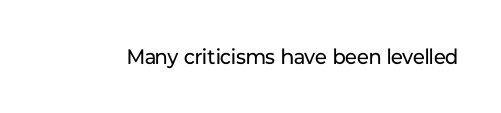
The passage shown is not underscored anywhere. The font's upright variant was chosen for this text. Stems here are at most as thick as an everyday book face. Observe the ordinary spacing: letters are neighbours, not strangers.
